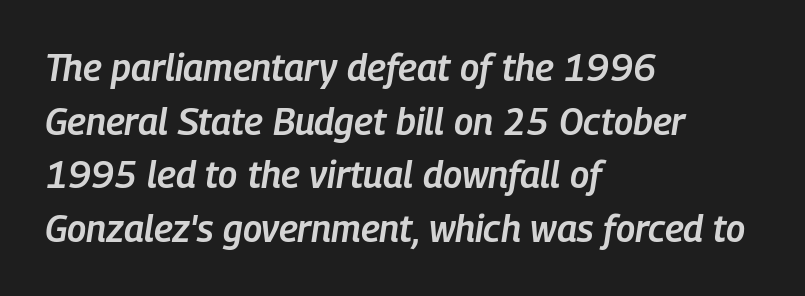
Q: Is the text bold? A: Semi-bold.
Q: Is the text italic (slanted)? A: Yes, it leans right by about 9 degrees.
Q: Is the text underlined? A: No.
Q: How is the paragraph aligned? A: Left-aligned.
Q: Is the spacing between letters normal or unusually wide? A: Normal.
Q: Is the spacing between lines tight, normal or loose? A: Normal.
Q: Width (condensed, normal, or wide)? A: Condensed.
Q: Stroke contrast? A: Low.
Q: x-height? A: Medium.
Q: Monospaced? A: No.
